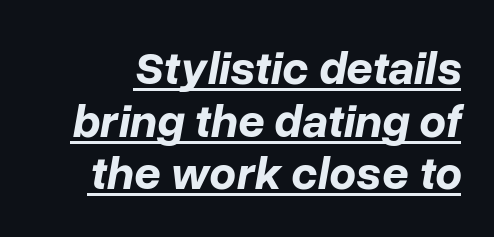
The image shows 47 px bold type, italic (leaning right); set tight line spacing (1.12x), normal letter spacing, underlined; low stroke contrast and a medium x-height.
